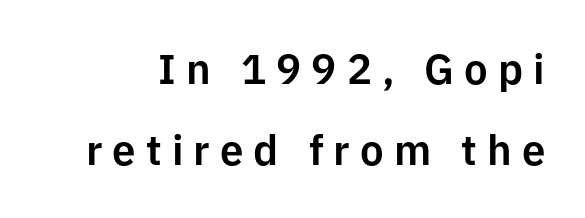
Q: Is the text italic (slanted)? A: No, it is upright.
Q: Is the typeface a serif or a sans-serif typeface? A: Sans-serif.
Q: Is the text underlined? A: No.
Q: Is the spacing between letters normal or unusually wide? A: Unusually wide.
Q: Is the spacing between lines tight, normal or loose? A: Loose.
Q: Width (condensed, normal, or wide)? A: Normal.
Q: Stroke contrast? A: Low.
Q: x-height? A: Medium.
Q: Monospaced? A: No.
